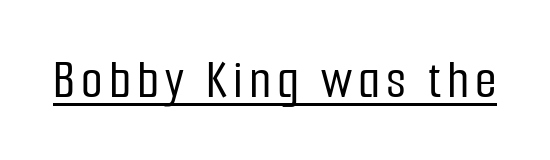
The image shows 56 px condensed sans-serif type, upright; set underlined; low stroke contrast and a medium x-height.
